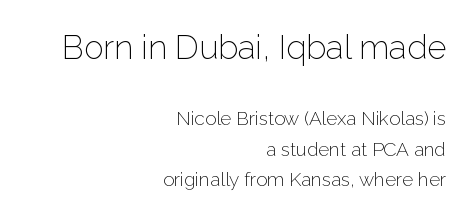
How are the letters spaced? Ordinarily, with no added tracking. Successive baselines arrive at the customary interval. You could not count columns in this text — the font is proportionally spaced. Each stroke keeps to a modest, everyday thickness or less. Does the type have serifs? No, each stem ends abruptly. The space beneath each line is pristine and unruled.
